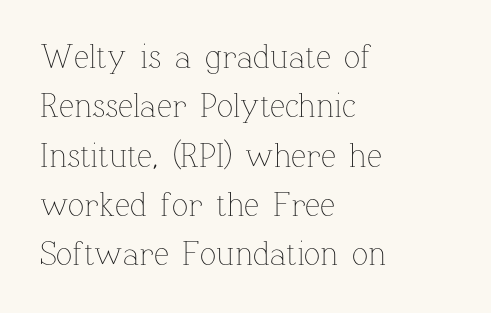
Q: Is the text bold? A: No.
Q: Is the text italic (slanted)? A: No, it is upright.
Q: Is the text underlined? A: No.
Q: How is the paragraph aligned? A: Left-aligned.
Q: Is the spacing between letters normal or unusually wide? A: Normal.
Q: Is the spacing between lines tight, normal or loose? A: Normal.
Q: Width (condensed, normal, or wide)? A: Normal.
Q: Stroke contrast? A: Low.
Q: x-height? A: Medium.
Q: Monospaced? A: No.
